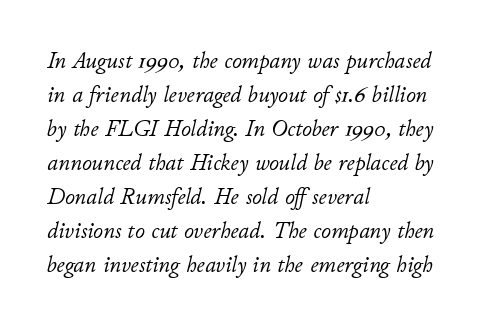
Rendered with sloped, italic letterforms. Observe the ordinary spacing: letters are neighbours, not strangers. Line starts are locked; line ends wander. Summary of weight: not heavy and not bold. Compared with typical paragraphs, the rows here are spaced about the same. Check the space under the baseline: it is left empty.
